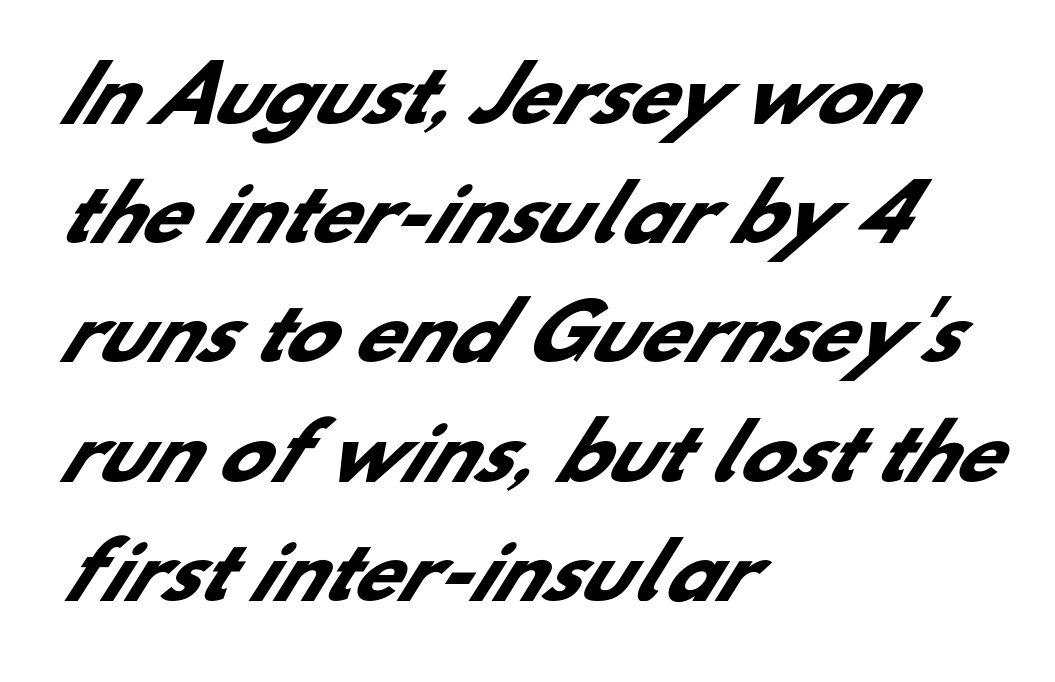
Q: Is the text bold? A: Yes.
Q: Is the typeface a serif or a sans-serif typeface? A: Sans-serif.
Q: Is the text underlined? A: No.
Q: How is the paragraph aligned? A: Left-aligned.
Q: Is the spacing between letters normal or unusually wide? A: Normal.
Q: Is the spacing between lines tight, normal or loose? A: Normal.
Q: Width (condensed, normal, or wide)? A: Normal.
Q: Stroke contrast? A: Low.
Q: x-height? A: Small.
Q: Monospaced? A: No.
